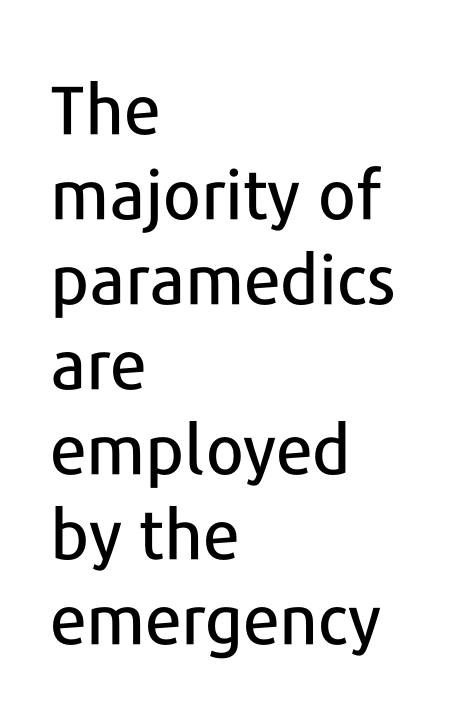
Q: Is the text italic (slanted)? A: No, it is upright.
Q: Is the typeface a serif or a sans-serif typeface? A: Sans-serif.
Q: Is the text underlined? A: No.
Q: How is the paragraph aligned? A: Left-aligned.
Q: Is the spacing between letters normal or unusually wide? A: Normal.
Q: Is the spacing between lines tight, normal or loose? A: Normal.
Q: Width (condensed, normal, or wide)? A: Normal.
Q: Stroke contrast? A: Low.
Q: x-height? A: Medium.
Q: Monospaced? A: No.
